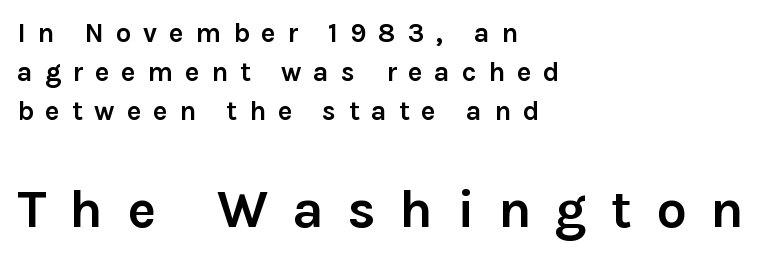
The image shows 54 px semibold sans-serif type, upright; set left-aligned, normal line spacing (1.44x), unusually wide letter spacing (+0.44 em), not underlined; the second (bottom) block is 2.0x larger; low stroke contrast and a medium x-height.
